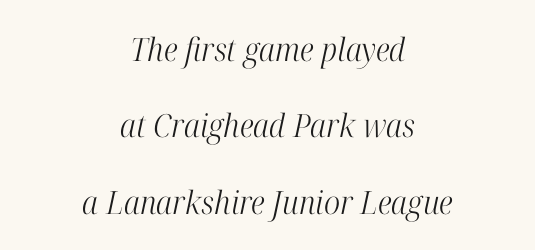
If you measured baseline to baseline, you'd find a long distance. Stems and bowls with no extra thickness — not bold. This sample uses an oblique cut, with every glyph tilted off the vertical. Standard letterfit; no display-style spreading of the glyphs.
